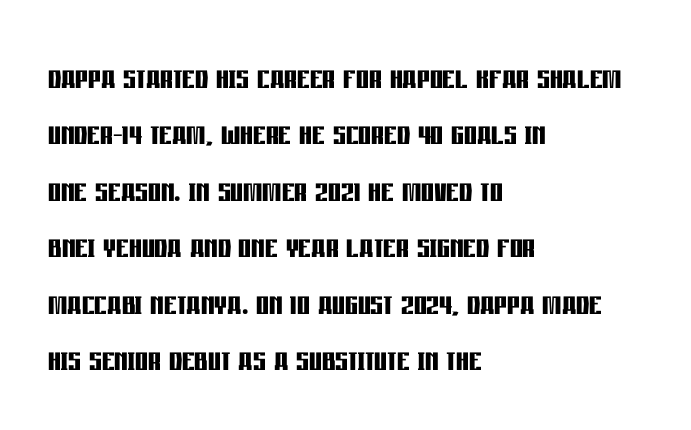
Q: Is the text bold? A: Yes.
Q: Is the text italic (slanted)? A: No, it is upright.
Q: Is the typeface a serif or a sans-serif typeface? A: Sans-serif.
Q: Is the text underlined? A: No.
Q: How is the paragraph aligned? A: Left-aligned.
Q: Is the spacing between letters normal or unusually wide? A: Normal.
Q: Is the spacing between lines tight, normal or loose? A: Normal.
Q: Width (condensed, normal, or wide)? A: Condensed.
Q: Stroke contrast? A: Low.
Q: x-height? A: Large.
Q: Monospaced? A: No.
